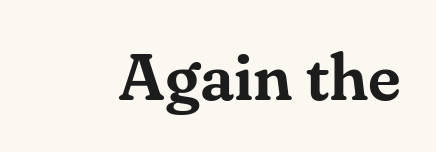
The glyphs are unaccompanied by any horizontal stroke below them. Examine the stroke ends and you'll spot serifs. In terms of posture, this sample is upright. Looks like regular typesetting: each glyph gets only the width it needs.
